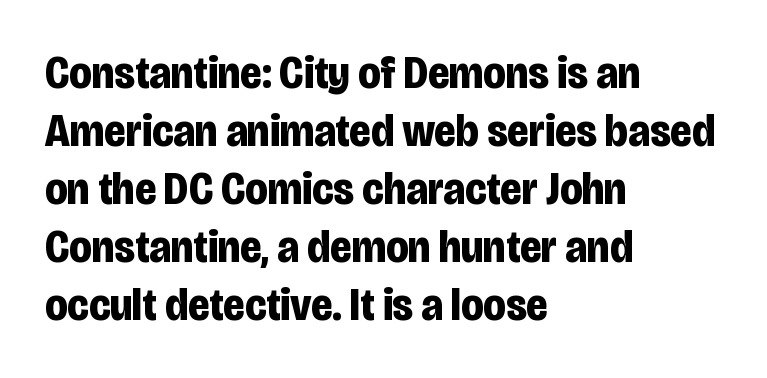
The image shows 46 px bold, condensed sans-serif type, upright; set left-aligned, normal line spacing (1.26x), normal letter spacing, not underlined; low stroke contrast and a large x-height.
